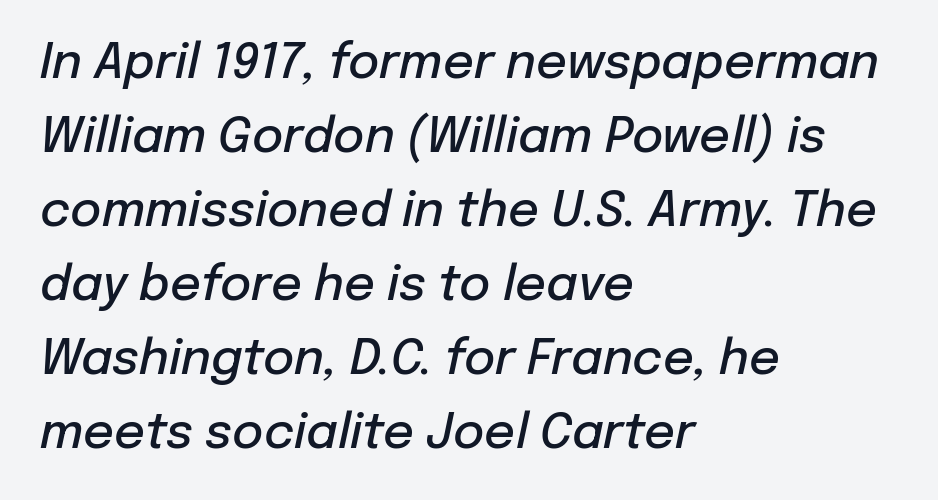
The image shows 48 px semibold type, italic (leaning right); set left-aligned, normal line spacing (1.54x), normal letter spacing, not underlined; low stroke contrast and a medium x-height.
